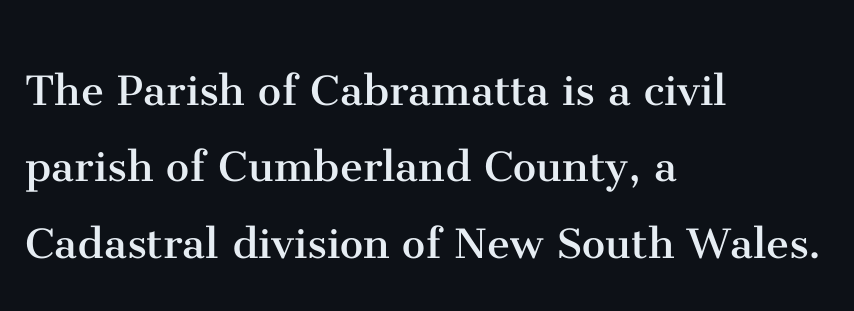
{"serif": "yes", "italic": "no", "bold": "no", "weight": "regular", "width": "normal", "stroke_contrast": "medium", "x_height": "medium", "monospaced": "no", "underline": "no", "align": "left", "line_spacing": "normal", "line_spacing_ratio": 1.47, "letter_spacing": "normal", "letter_spacing_em": 0.0, "glyph_px": 52}
